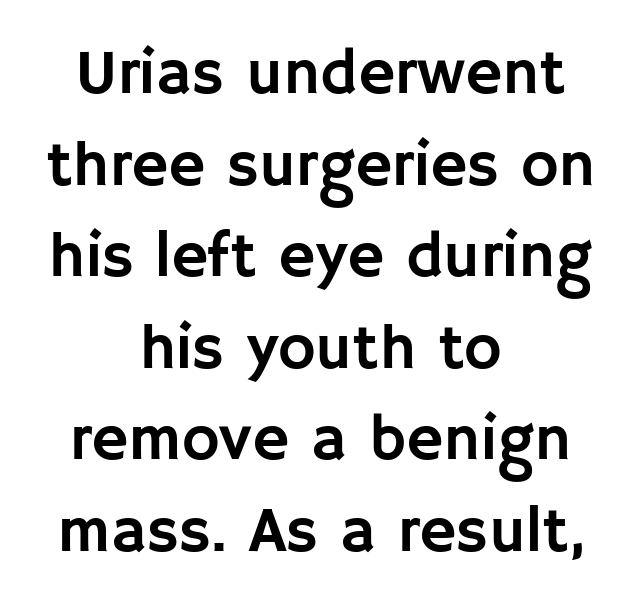
This sample uses plain, unmodified letter spacing. Nope, not italic — everything's standing straight. The strip under each line holds only bare page. Interline gaps are of average width in this sample.
